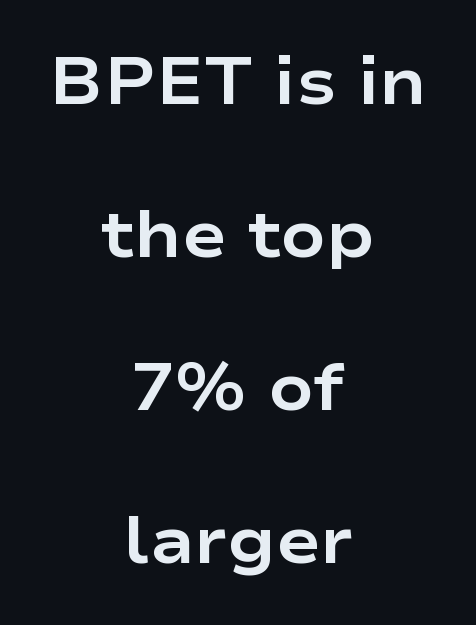
{"serif": "no", "italic": "no", "bold": "yes", "weight": "bold", "width": "wide", "stroke_contrast": "low", "x_height": "medium", "monospaced": "no", "underline": "no", "align": "center", "line_spacing": "loose", "line_spacing_ratio": 2.32, "letter_spacing": "normal", "letter_spacing_em": 0.0, "glyph_px": 66}
